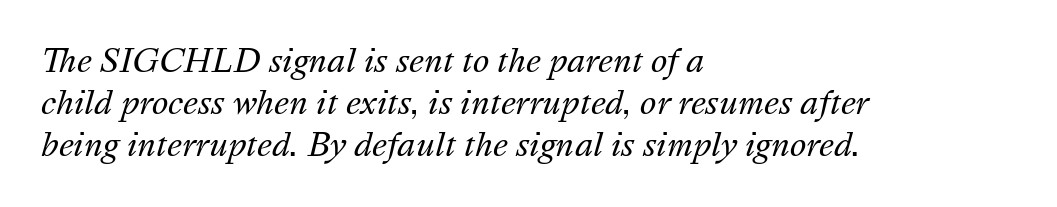
Q: Is the text bold? A: No.
Q: Is the text italic (slanted)? A: Yes, it leans right by about 16 degrees.
Q: Is the text underlined? A: No.
Q: How is the paragraph aligned? A: Left-aligned.
Q: Is the spacing between letters normal or unusually wide? A: Normal.
Q: Is the spacing between lines tight, normal or loose? A: Normal.
Q: Width (condensed, normal, or wide)? A: Normal.
Q: Stroke contrast? A: Medium.
Q: x-height? A: Medium.
Q: Monospaced? A: No.
